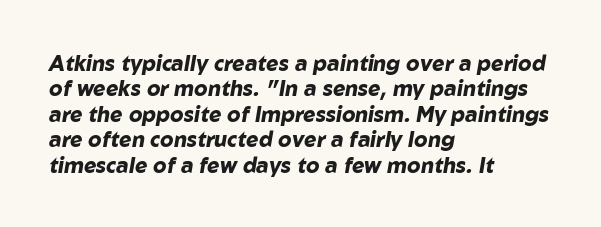
{"italic": "yes", "lean": "right", "slant_degrees": 10, "bold": "yes", "underline": "no", "align": "left", "line_spacing_ratio": 1.21, "letter_spacing": "normal", "letter_spacing_em": 0.0, "glyph_px": 21}
